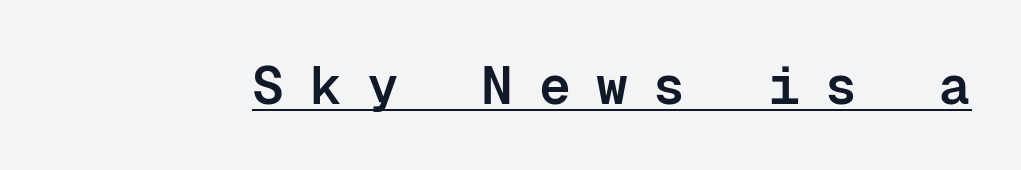
{"serif": "no", "italic": "no", "bold": "semi", "weight": "semibold", "width": "normal", "stroke_contrast": "low", "x_height": "medium", "monospaced": "yes", "underline": "yes", "letter_spacing": "wide", "letter_spacing_em": 0.48, "glyph_px": 53}
